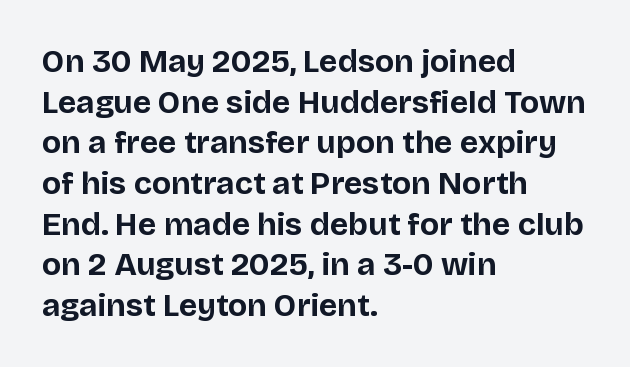
The glyphs in this specimen are sans serif. The line texture is even and compact thanks to regular tracking. Each letter keeps its own natural width here, so spacing adapts to shape. The zone under the glyphs is completely vacant. Horizontal alignment here is leftward, the default for most running prose.
